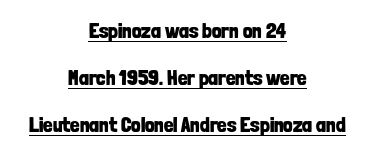
The image shows 21 px bold type, upright; set centered, loose line spacing (2.24x), normal letter spacing, underlined.
